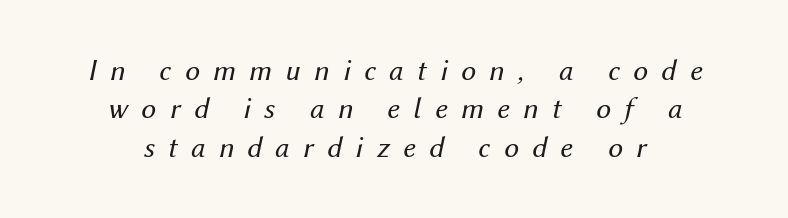
The image shows 30 px regular-weight type, italic (leaning right); set centered, normal line spacing (1.28x), unusually wide letter spacing (+0.45 em), not underlined; medium stroke contrast and a medium x-height.
